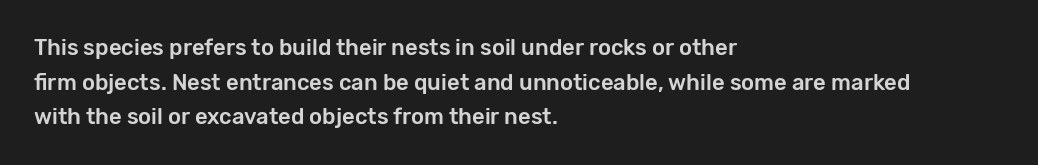
The setting favours the left margin, as ordinary paragraphs usually do. The letters stand straight up with perfectly vertical stems. Baseline-to-baseline distance is the conventional proportion of letter height. Beneath every word, the page is bare. Is the letter spacing exaggerated? No — it looks like the ordinary default.
